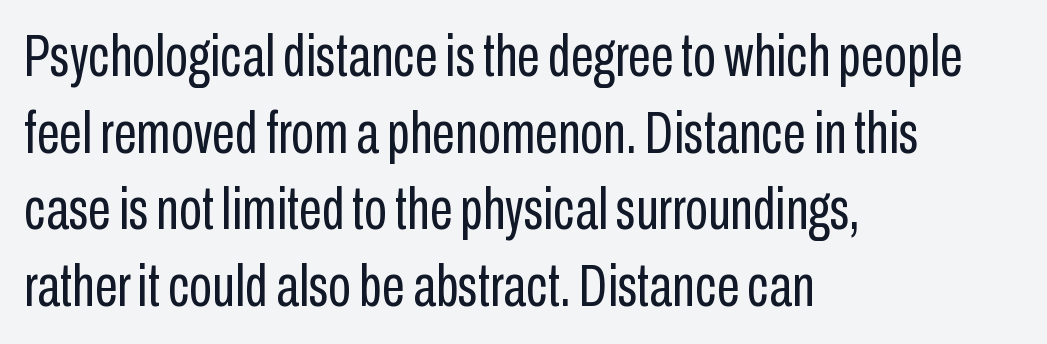
{"serif": "no", "italic": "no", "bold": "no", "weight": "regular", "width": "condensed", "stroke_contrast": "low", "x_height": "medium", "monospaced": "no", "underline": "no", "align": "left", "line_spacing": "normal", "line_spacing_ratio": 1.3, "letter_spacing": "normal", "letter_spacing_em": 0.0, "glyph_px": 59}
